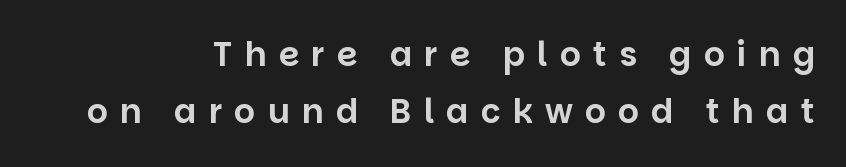
The image shows 33 px sans-serif type, upright; set right-aligned, line spacing 1.74x, unusually wide letter spacing (+0.37 em), not underlined; low stroke contrast and a large x-height.
